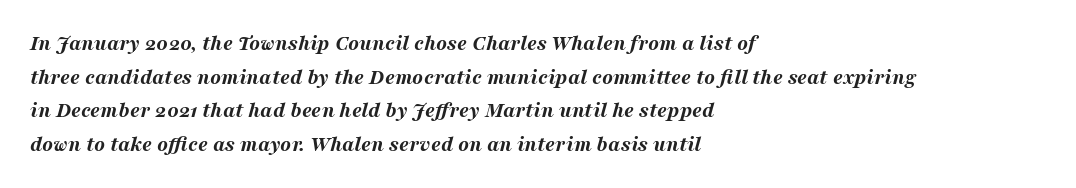
Q: Is the text bold? A: Yes.
Q: Is the text italic (slanted)? A: Yes, it leans right by about 16 degrees.
Q: Is the text underlined? A: No.
Q: How is the paragraph aligned? A: Left-aligned.
Q: Is the spacing between letters normal or unusually wide? A: Normal.
Q: Is the spacing between lines tight, normal or loose? A: Normal.
